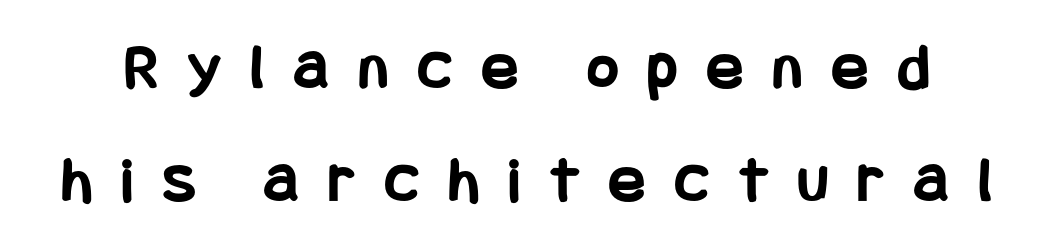
Q: Is the text bold? A: Yes.
Q: Is the text italic (slanted)? A: No, it is upright.
Q: Is the typeface a serif or a sans-serif typeface? A: Sans-serif.
Q: Is the text underlined? A: No.
Q: Is the spacing between letters normal or unusually wide? A: Unusually wide.
Q: Is the spacing between lines tight, normal or loose? A: Normal.
Q: Width (condensed, normal, or wide)? A: Condensed.
Q: Stroke contrast? A: Low.
Q: x-height? A: Large.
